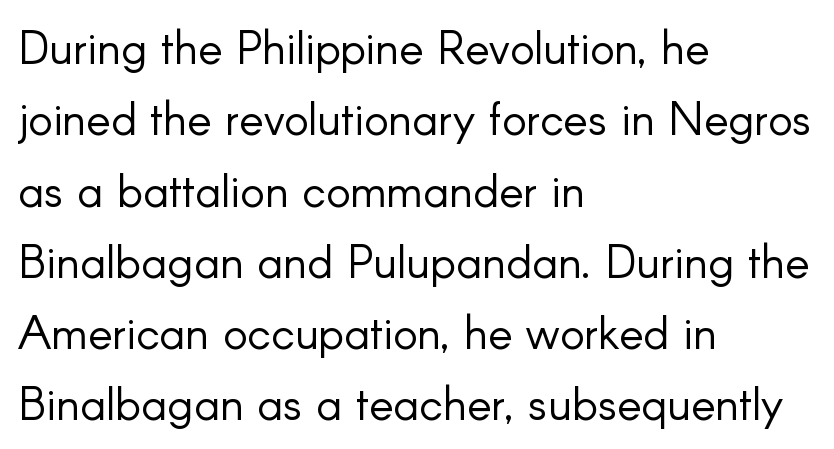
In terms of leading, this rendering sits right in the middle. Any mark beneath the type? The region is blank. What kind of face is this? One without serifs — a sans. The strokes are not fattened; the text isn't bold. Quick note: not italic, upright. You could not count columns in this text — the font is proportionally spaced.
